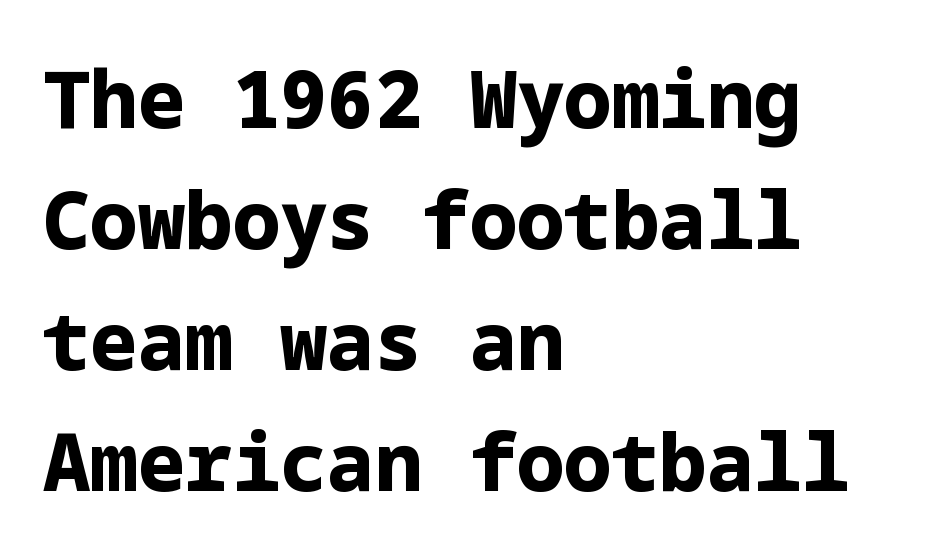
Q: Is the text bold? A: Yes.
Q: Is the text italic (slanted)? A: No, it is upright.
Q: Is the typeface a serif or a sans-serif typeface? A: Sans-serif.
Q: Is the text underlined? A: No.
Q: How is the paragraph aligned? A: Left-aligned.
Q: Is the spacing between letters normal or unusually wide? A: Normal.
Q: Is the spacing between lines tight, normal or loose? A: Normal.
Q: Width (condensed, normal, or wide)? A: Normal.
Q: Stroke contrast? A: Low.
Q: x-height? A: Medium.
